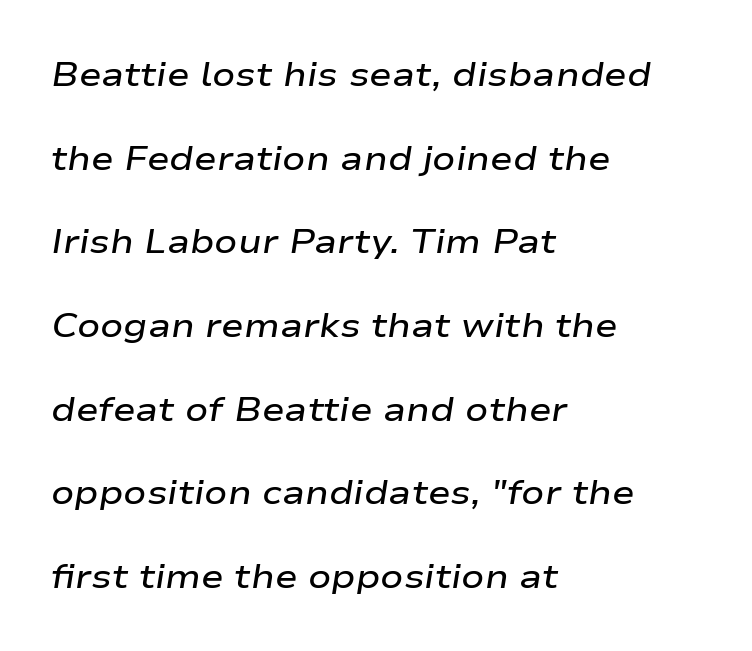
Q: Is the text bold? A: Semi-bold.
Q: Is the text italic (slanted)? A: Yes, it leans right by about 9 degrees.
Q: Is the text underlined? A: No.
Q: How is the paragraph aligned? A: Left-aligned.
Q: Is the spacing between letters normal or unusually wide? A: Normal.
Q: Is the spacing between lines tight, normal or loose? A: Loose.
Q: Width (condensed, normal, or wide)? A: Wide.
Q: Stroke contrast? A: Low.
Q: x-height? A: Medium.
Q: Monospaced? A: No.
